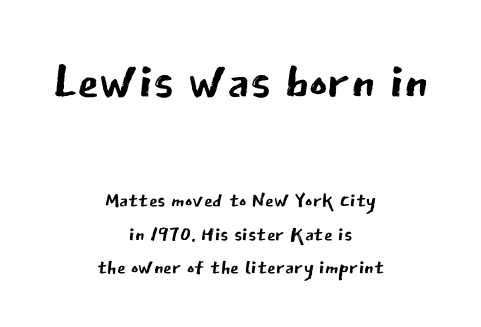
Q: Is the text bold? A: No.
Q: Is the text italic (slanted)? A: No, it is upright.
Q: Is the typeface a serif or a sans-serif typeface? A: Sans-serif.
Q: Is the text underlined? A: No.
Q: How is the paragraph aligned? A: Centered.
Q: Is the spacing between letters normal or unusually wide? A: Normal.
Q: Which block of text is set in a larger size, the first (top) or the second (bottom)? A: The first (top) one.
Q: Width (condensed, normal, or wide)? A: Normal.
Q: Stroke contrast? A: Low.
Q: x-height? A: Medium.
Q: Monospaced? A: No.
